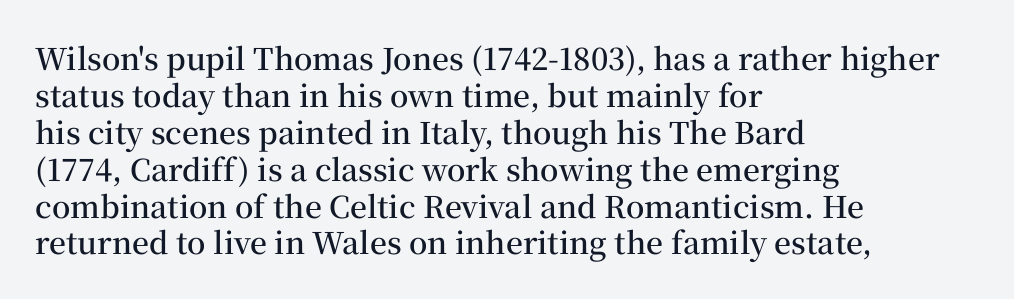
The image shows 30 px semibold serif type, upright; set left-aligned, line spacing 1.23x, normal letter spacing, not underlined; medium stroke contrast and a medium x-height.
